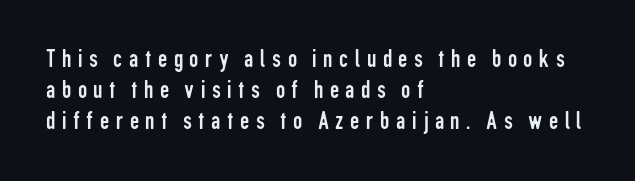
Q: Is the text bold? A: No.
Q: Is the text italic (slanted)? A: No, it is upright.
Q: Is the text underlined? A: No.
Q: How is the paragraph aligned? A: Left-aligned.
Q: Is the spacing between letters normal or unusually wide? A: Unusually wide.
